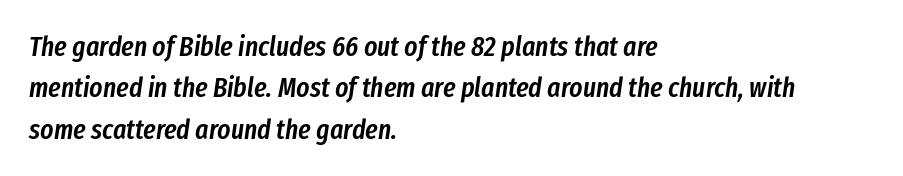
The image shows 28 px semibold, condensed type, italic (leaning right); set left-aligned, normal line spacing (1.48x), normal letter spacing, not underlined; low stroke contrast and a medium x-height.
